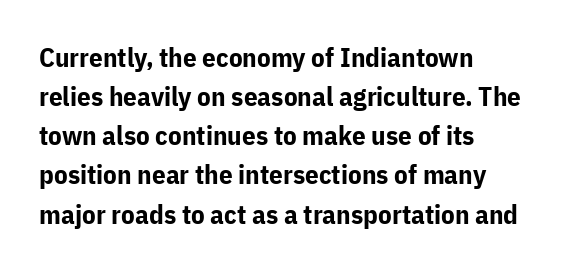
The typography opts for an upright posture over an oblique one. The face used here has the dense, thick strokes of a bold. Words float on clear page, feet unadorned. The typesetter chose a ragged-right arrangement here.
